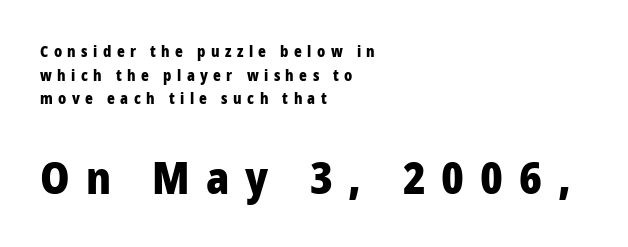
The image shows 44 px heavy sans-serif type, upright; set left-aligned, normal line spacing (1.57x), unusually wide letter spacing (+0.36 em), not underlined; the second (bottom) block is 2.93x larger; low stroke contrast and a medium x-height.
